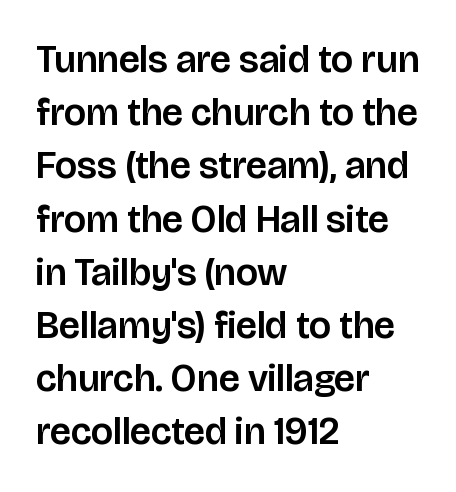
The image shows 38 px sans-serif type, upright; set left-aligned, normal line spacing (1.4x), normal letter spacing, not underlined; low stroke contrast and a large x-height.
